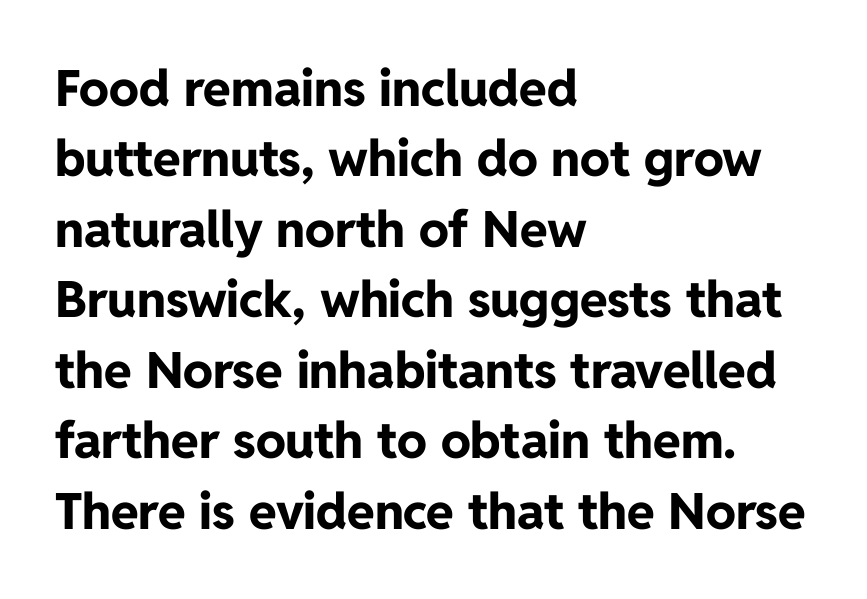
Q: Is the text bold? A: Yes.
Q: Is the text italic (slanted)? A: No, it is upright.
Q: Is the typeface a serif or a sans-serif typeface? A: Sans-serif.
Q: Is the text underlined? A: No.
Q: How is the paragraph aligned? A: Left-aligned.
Q: Is the spacing between letters normal or unusually wide? A: Normal.
Q: Is the spacing between lines tight, normal or loose? A: Normal.
Q: Width (condensed, normal, or wide)? A: Normal.
Q: Stroke contrast? A: Low.
Q: x-height? A: Medium.
Q: Monospaced? A: No.
